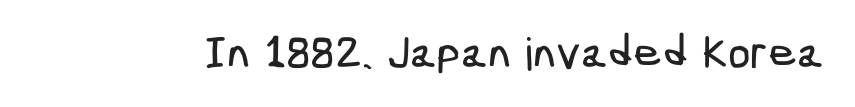
Characters follow at the spacing the type designer built in. Just letters on the line, the space beneath them empty. Look at the bottom of the vertical strokes: they stop flat, with no serifs.
